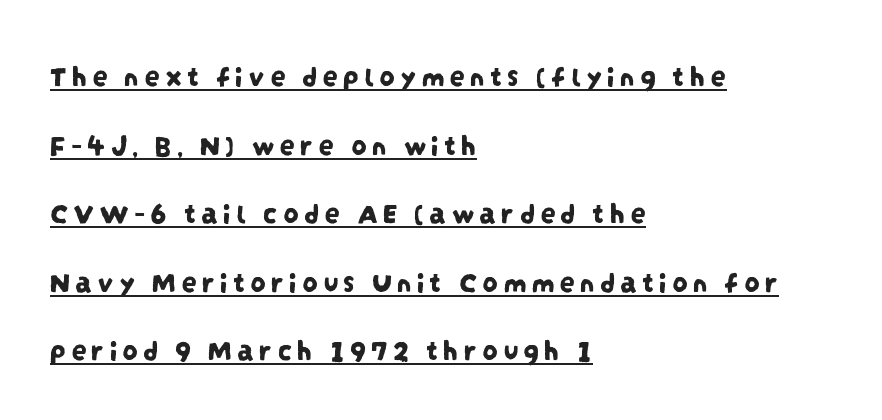
Reading down the column, the eye jumps a long way to each next line. The type family on display is of the sans-serif kind. Looks like someone drew a line under every word here. Note the varied advance widths — an 'i' is clearly narrower than an 'm'. Does the copy run flush right? No — it runs flush left.
